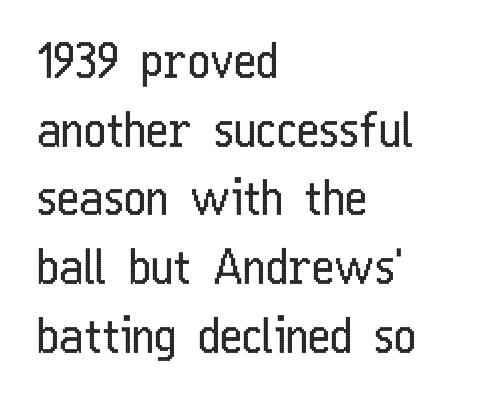
Q: Is the text bold? A: No.
Q: Is the text italic (slanted)? A: No, it is upright.
Q: Is the typeface a serif or a sans-serif typeface? A: Sans-serif.
Q: Is the text underlined? A: No.
Q: How is the paragraph aligned? A: Left-aligned.
Q: Is the spacing between letters normal or unusually wide? A: Normal.
Q: Is the spacing between lines tight, normal or loose? A: Normal.
Q: Width (condensed, normal, or wide)? A: Condensed.
Q: Stroke contrast? A: Low.
Q: x-height? A: Medium.
Q: Monospaced? A: No.
